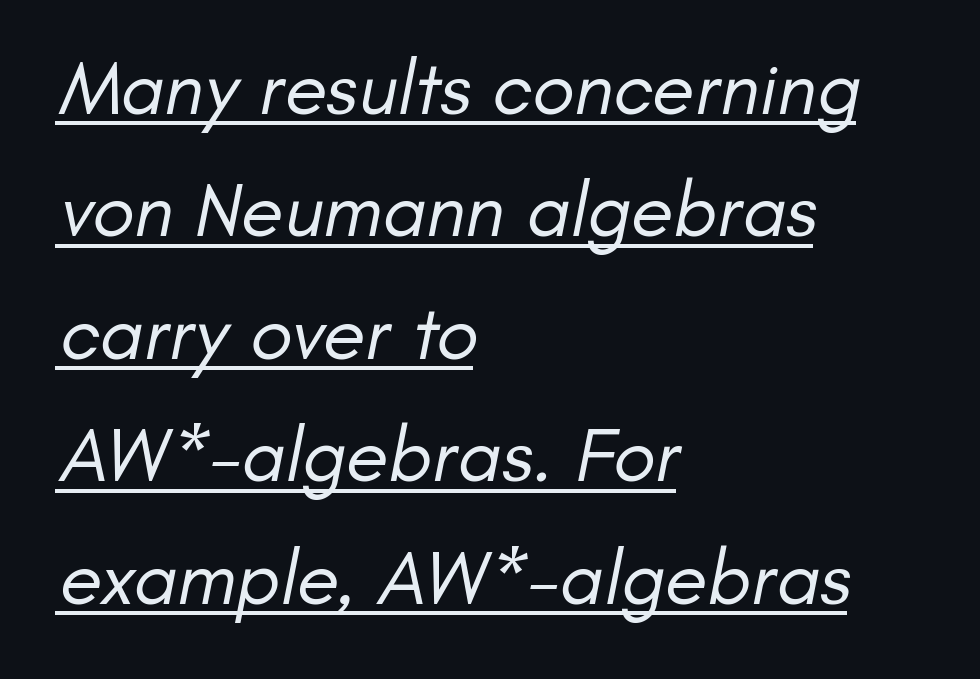
Q: Is the text bold? A: No.
Q: Is the typeface a serif or a sans-serif typeface? A: Sans-serif.
Q: Is the text underlined? A: Yes.
Q: How is the paragraph aligned? A: Left-aligned.
Q: Is the spacing between letters normal or unusually wide? A: Normal.
Q: Is the spacing between lines tight, normal or loose? A: Normal.
Q: Width (condensed, normal, or wide)? A: Normal.
Q: Stroke contrast? A: Low.
Q: x-height? A: Small.
Q: Monospaced? A: No.
